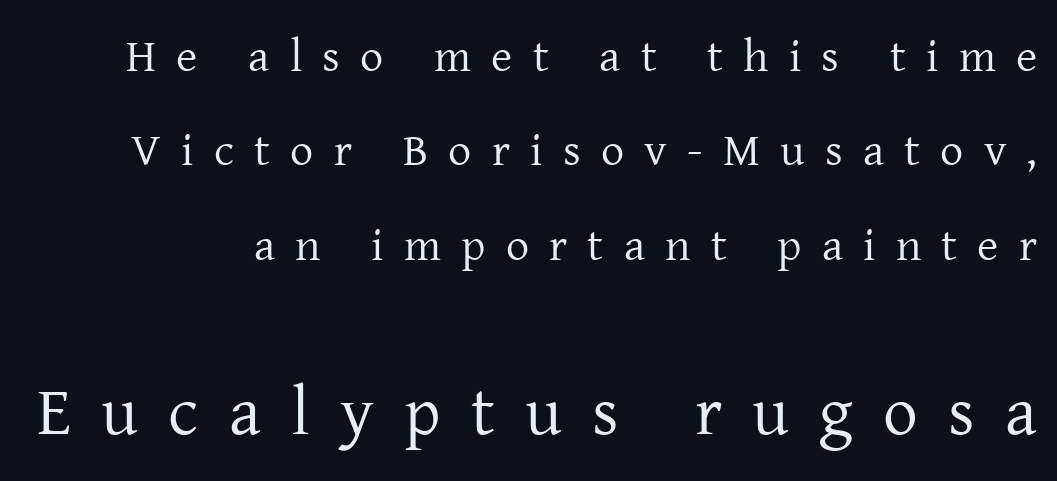
The image shows 69 px regular-weight serif type, upright; set loose line spacing (2.05x), unusually wide letter spacing (+0.44 em), not underlined; the second (bottom) block is 1.5x larger; low stroke contrast and a medium x-height.
